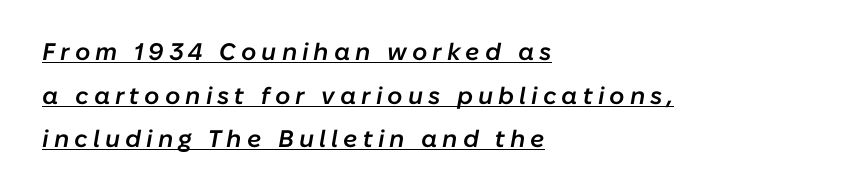
A typesetter would mark this as italic. A somewhat darkened texture: the type is semibold rather than bold. Decoration check: the copy is underlined. A classic flush-left, rag-right setting is used for this passage. A typesetter would call this heavily tracked-out type.
